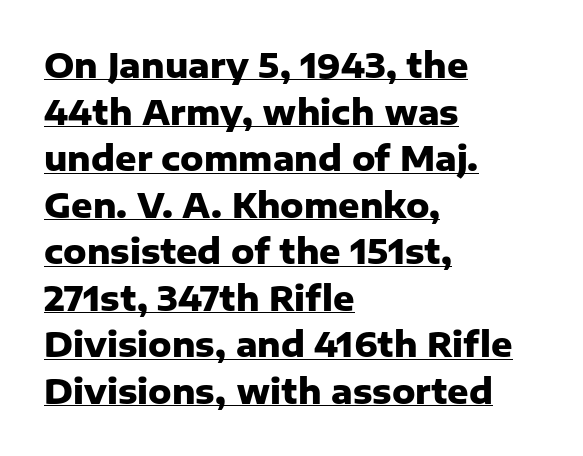
{"serif": "no", "italic": "no", "bold": "yes", "weight": "heavy", "width": "normal", "stroke_contrast": "low", "x_height": "medium", "monospaced": "no", "underline": "yes", "align": "left", "line_spacing": "normal", "line_spacing_ratio": 1.41, "letter_spacing": "normal", "letter_spacing_em": 0.0, "glyph_px": 33}
